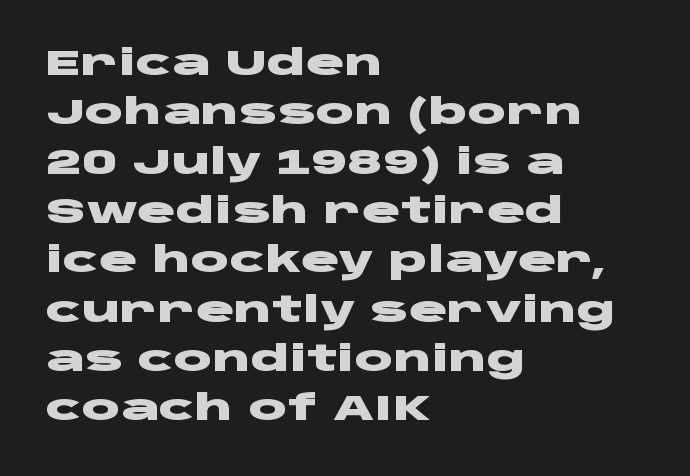
Q: Is the text bold? A: Yes.
Q: Is the text italic (slanted)? A: No, it is upright.
Q: Is the typeface a serif or a sans-serif typeface? A: Sans-serif.
Q: Is the text underlined? A: No.
Q: How is the paragraph aligned? A: Left-aligned.
Q: Is the spacing between letters normal or unusually wide? A: Normal.
Q: Is the spacing between lines tight, normal or loose? A: Normal.
Q: Width (condensed, normal, or wide)? A: Wide.
Q: Stroke contrast? A: Low.
Q: x-height? A: Large.
Q: Monospaced? A: No.
